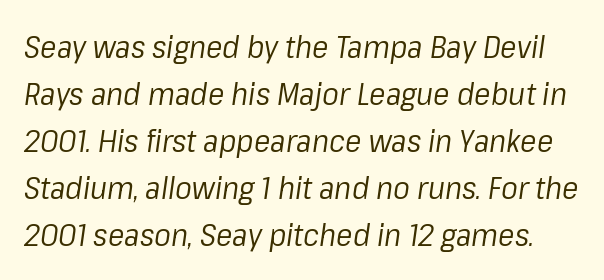
{"italic": "yes", "lean": "right", "slant_degrees": 8, "bold": "no", "weight": "regular", "width": "normal", "stroke_contrast": "low", "x_height": "medium", "monospaced": "no", "underline": "no", "line_spacing": "normal", "line_spacing_ratio": 1.52, "letter_spacing": "normal", "letter_spacing_em": 0.0, "glyph_px": 31}
